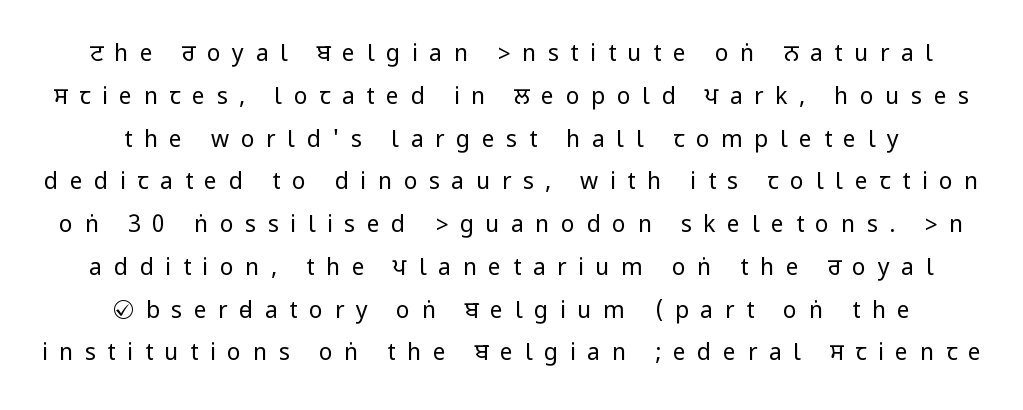
{"italic": "no", "bold": "no", "underline": "no", "align": "center", "line_spacing_ratio": 1.86, "letter_spacing": "wide", "letter_spacing_em": 0.5, "glyph_px": 23}
